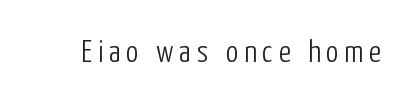
A typesetter would label this face a sans. The characters are drawn with everyday or finer stroke widths. The string is rendered with underlining switched off. It's the straight-up-and-down kind of type. Each letter keeps its own natural width here, so spacing adapts to shape.
